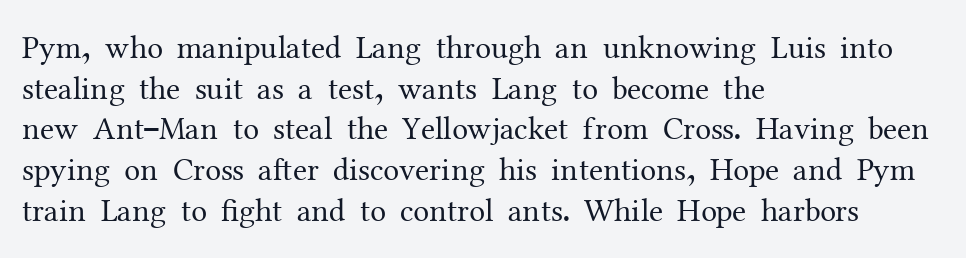
Old-style or modern, the face here clearly has serifs. Leftover space on each line is placed entirely after the last word. The line texture is even and compact thanks to regular tracking. It's the straight-up-and-down kind of type.
